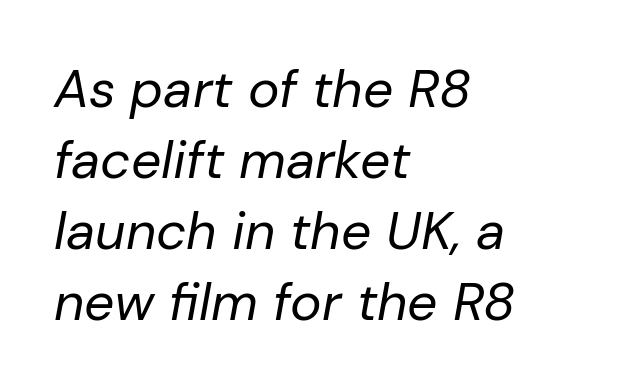
The image shows 53 px regular-weight type, italic (leaning right); set left-aligned, normal line spacing (1.34x), normal letter spacing, not underlined; low stroke contrast and a medium x-height.
